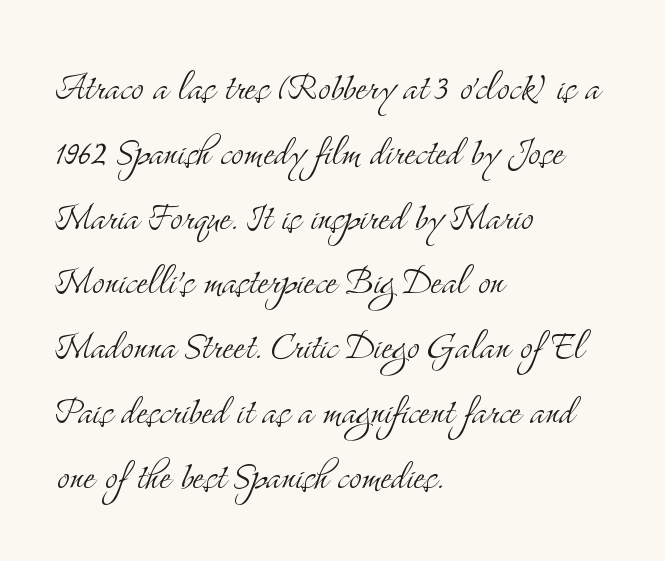
The image shows 48 px light, condensed serif type; set left-aligned, normal line spacing (1.35x), normal letter spacing, not underlined; medium stroke contrast and a small x-height.
